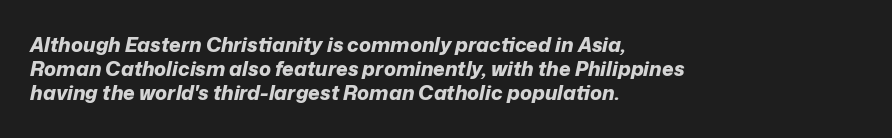
{"italic": "yes", "lean": "right", "slant_degrees": 12, "bold": "yes", "underline": "no", "align": "left", "line_spacing_ratio": 1.21, "letter_spacing": "normal", "letter_spacing_em": 0.0, "glyph_px": 20}
